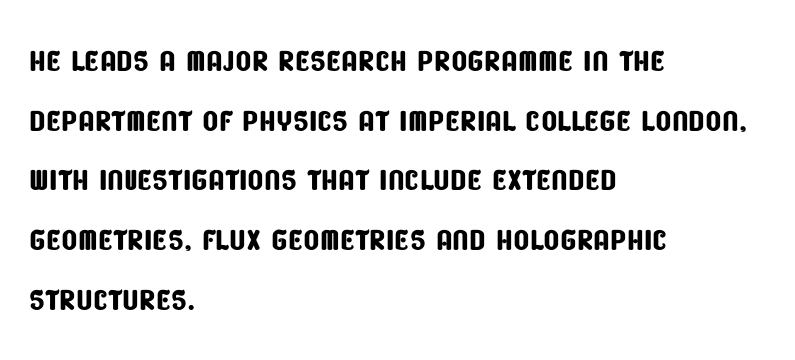
Q: Is the typeface a serif or a sans-serif typeface? A: Sans-serif.
Q: Is the text underlined? A: No.
Q: How is the paragraph aligned? A: Left-aligned.
Q: Is the spacing between letters normal or unusually wide? A: Normal.
Q: Is the spacing between lines tight, normal or loose? A: Normal.
Q: Width (condensed, normal, or wide)? A: Condensed.
Q: Stroke contrast? A: Low.
Q: x-height? A: Large.
Q: Monospaced? A: No.
